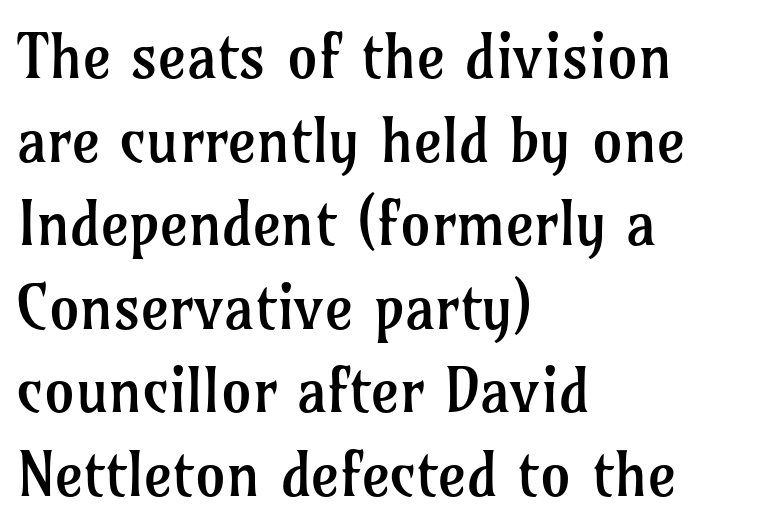
{"serif": "yes", "italic": "no", "bold": "no", "weight": "regular", "width": "normal", "stroke_contrast": "low", "x_height": "medium", "monospaced": "no", "underline": "no", "align": "left", "line_spacing": "normal", "line_spacing_ratio": 1.37, "letter_spacing": "normal", "letter_spacing_em": 0.0, "glyph_px": 61}
